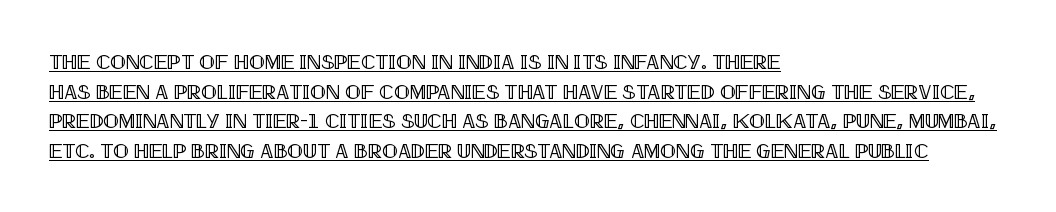
{"italic": "no", "underline": "yes", "align": "left", "line_spacing": "normal", "line_spacing_ratio": 1.41, "letter_spacing": "normal", "letter_spacing_em": 0.0, "glyph_px": 21}
